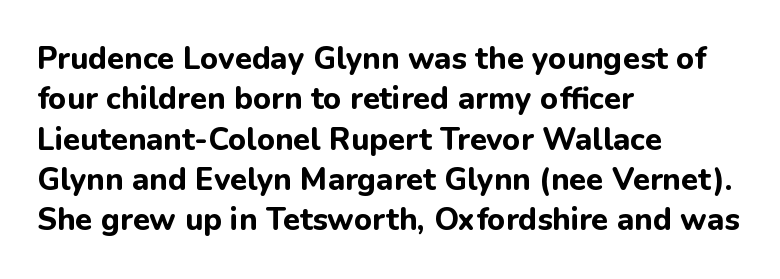
{"serif": "no", "italic": "no", "bold": "yes", "weight": "bold", "width": "normal", "stroke_contrast": "low", "x_height": "medium", "monospaced": "no", "underline": "no", "align": "left", "line_spacing": "normal", "line_spacing_ratio": 1.3, "letter_spacing": "normal", "letter_spacing_em": 0.0, "glyph_px": 31}
